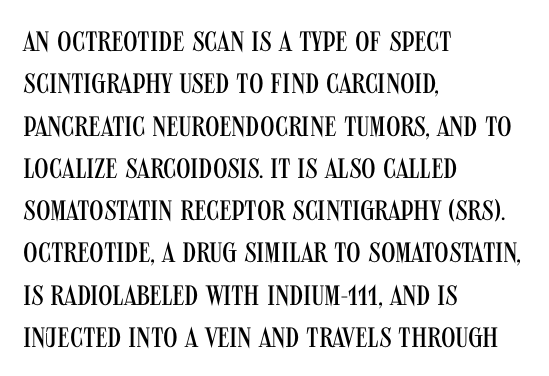
Is the block centered? No — it sits flush against the left margin. The letters advance in unequal steps, a hallmark of proportional type. The type sits square on the baseline with zero lean. What stands out about the letter spacing? Nothing — it is the standard amount.
